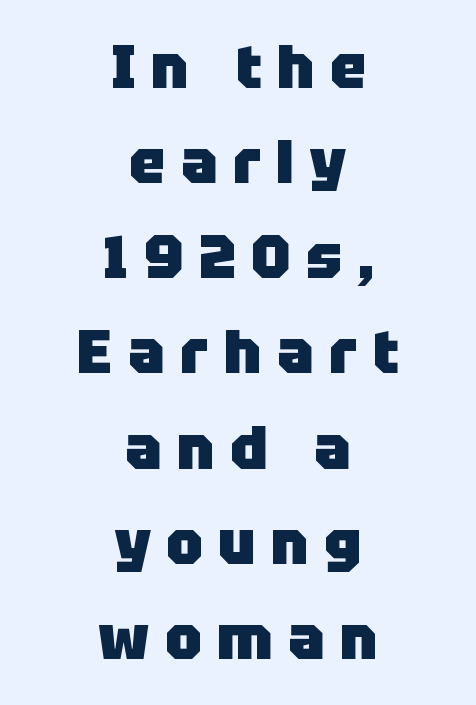
{"serif": "no", "italic": "no", "bold": "yes", "weight": "heavy", "width": "normal", "stroke_contrast": "low", "x_height": "large", "monospaced": "no", "underline": "no", "align": "center", "line_spacing": "normal", "line_spacing_ratio": 1.56, "letter_spacing": "wide", "letter_spacing_em": 0.25, "glyph_px": 61}
